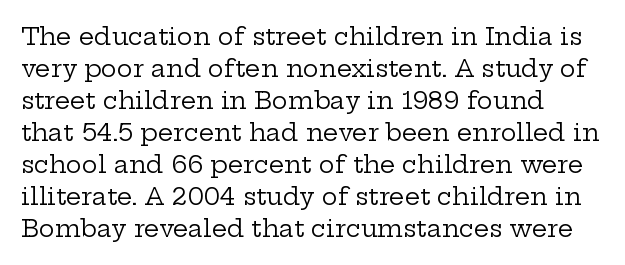
{"italic": "no", "bold": "no", "underline": "no", "align": "left", "line_spacing": "normal", "line_spacing_ratio": 1.33, "letter_spacing": "normal", "letter_spacing_em": 0.0, "glyph_px": 24}
